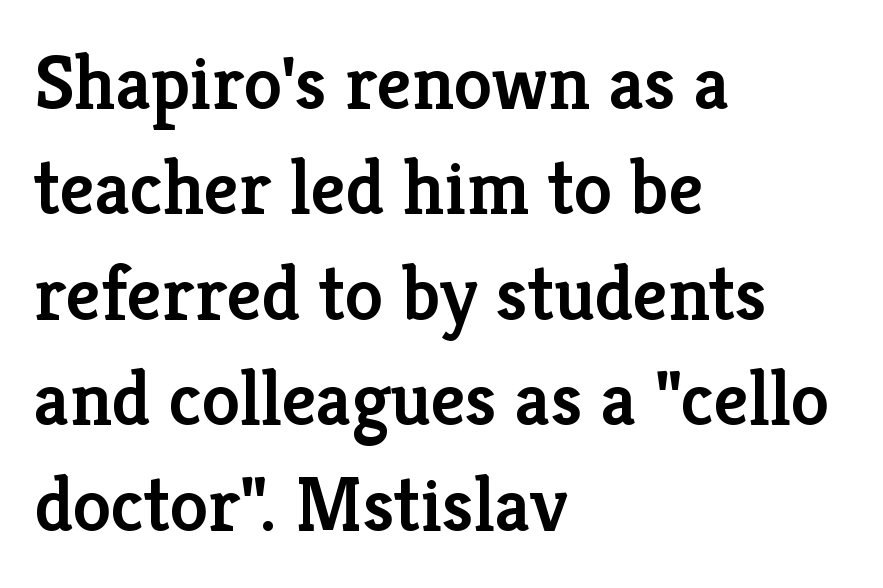
Q: Is the text bold? A: Semi-bold.
Q: Is the text italic (slanted)? A: No, it is upright.
Q: Is the typeface a serif or a sans-serif typeface? A: Serif.
Q: Is the text underlined? A: No.
Q: How is the paragraph aligned? A: Left-aligned.
Q: Is the spacing between letters normal or unusually wide? A: Normal.
Q: Is the spacing between lines tight, normal or loose? A: Normal.
Q: Width (condensed, normal, or wide)? A: Normal.
Q: Stroke contrast? A: Low.
Q: x-height? A: Medium.
Q: Monospaced? A: No.
